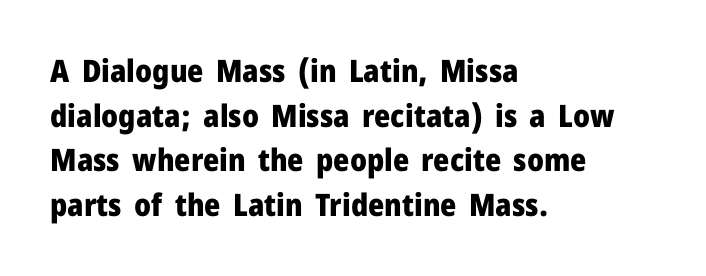
The image shows 31 px heavy sans-serif type, upright; set left-aligned, normal line spacing (1.44x), normal letter spacing, not underlined; low stroke contrast and a medium x-height.
